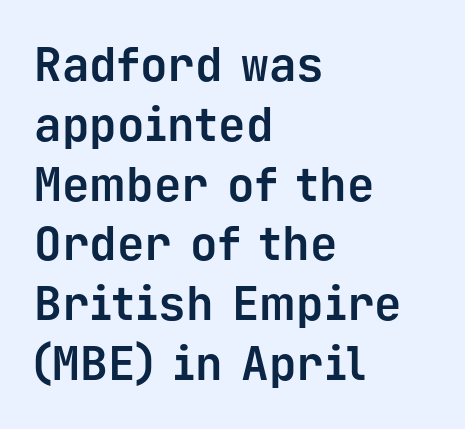
Q: Is the text bold? A: Yes.
Q: Is the text italic (slanted)? A: No, it is upright.
Q: Is the typeface a serif or a sans-serif typeface? A: Sans-serif.
Q: Is the text underlined? A: No.
Q: How is the paragraph aligned? A: Left-aligned.
Q: Is the spacing between letters normal or unusually wide? A: Normal.
Q: Is the spacing between lines tight, normal or loose? A: Normal.
Q: Width (condensed, normal, or wide)? A: Normal.
Q: Stroke contrast? A: Low.
Q: x-height? A: Medium.
Q: Monospaced? A: Yes.
